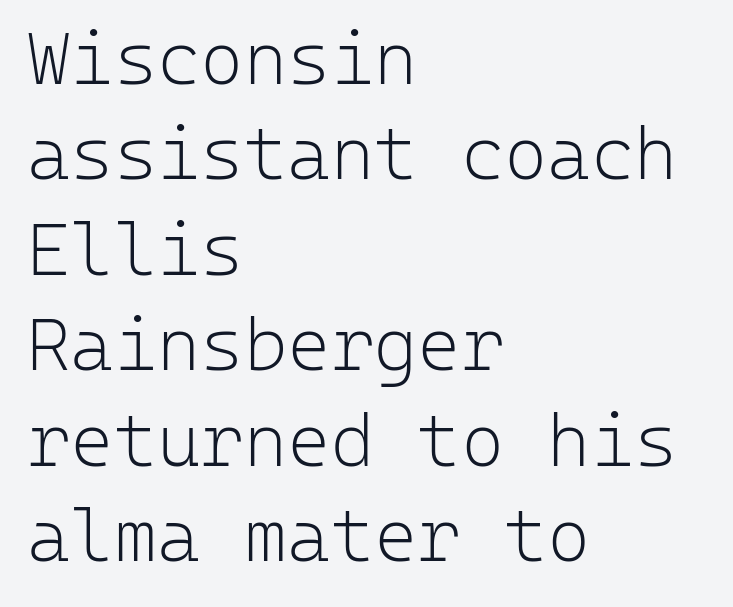
Q: Is the text bold? A: No.
Q: Is the text italic (slanted)? A: No, it is upright.
Q: Is the typeface a serif or a sans-serif typeface? A: Sans-serif.
Q: Is the text underlined? A: No.
Q: How is the paragraph aligned? A: Left-aligned.
Q: Is the spacing between letters normal or unusually wide? A: Normal.
Q: Is the spacing between lines tight, normal or loose? A: Normal.
Q: Width (condensed, normal, or wide)? A: Normal.
Q: Stroke contrast? A: Low.
Q: x-height? A: Medium.
Q: Monospaced? A: Yes.
